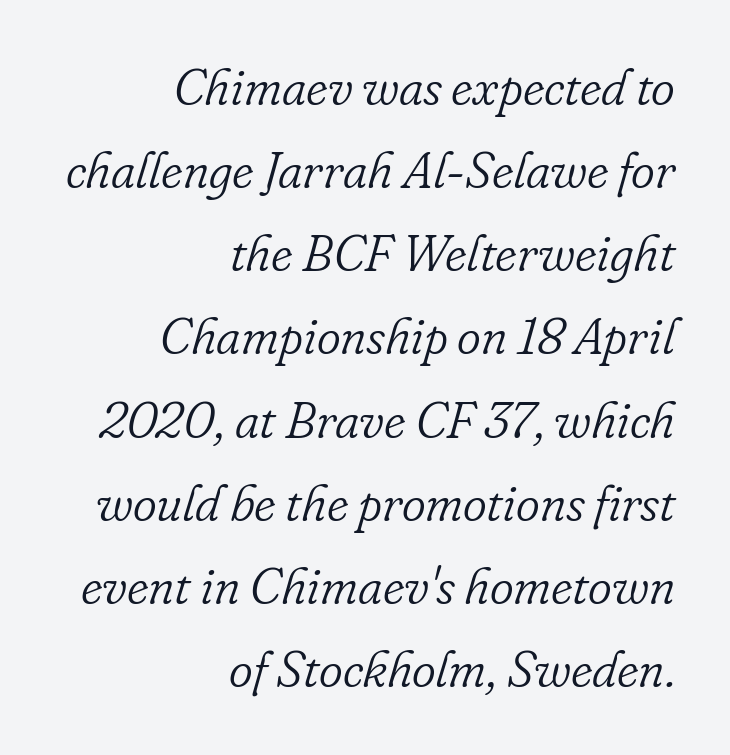
{"serif": "yes", "italic": "yes", "lean": "right", "slant_degrees": 16, "bold": "no", "weight": "light", "width": "normal", "stroke_contrast": "low", "x_height": "small", "monospaced": "no", "underline": "no", "align": "right", "line_spacing": "normal", "line_spacing_ratio": 1.63, "letter_spacing": "normal", "letter_spacing_em": 0.0, "glyph_px": 51}
